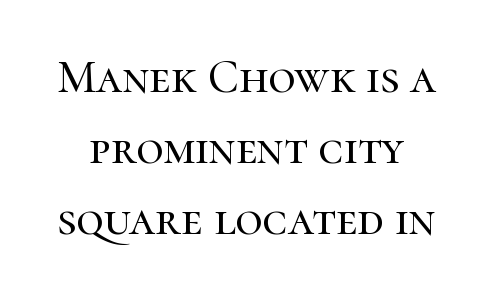
Q: Is the text italic (slanted)? A: No, it is upright.
Q: Is the typeface a serif or a sans-serif typeface? A: Serif.
Q: Is the text underlined? A: No.
Q: Is the spacing between letters normal or unusually wide? A: Normal.
Q: Is the spacing between lines tight, normal or loose? A: Normal.
Q: Width (condensed, normal, or wide)? A: Normal.
Q: Stroke contrast? A: High.
Q: x-height? A: Medium.
Q: Monospaced? A: No.
